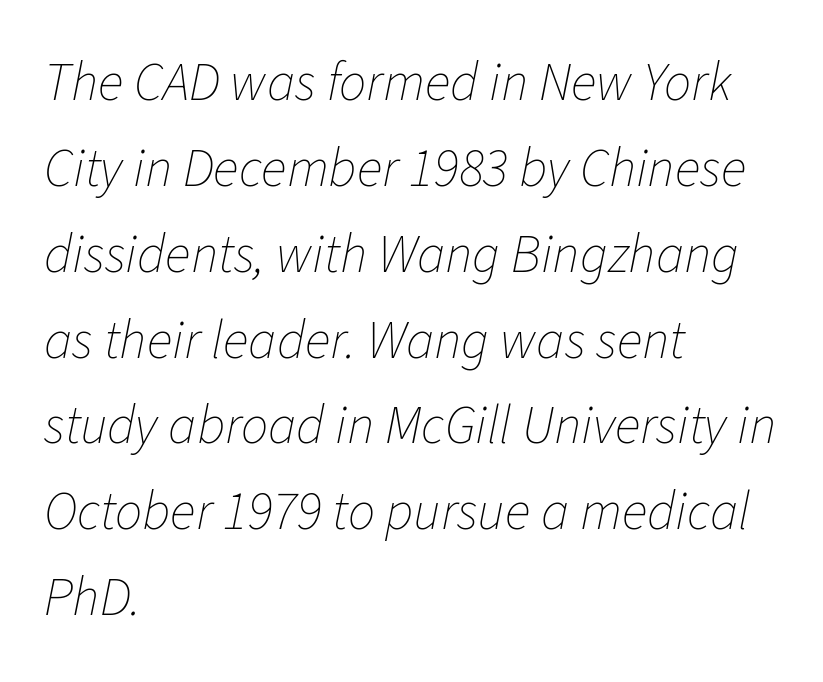
Q: Is the text bold? A: No.
Q: Is the text italic (slanted)? A: Yes, it leans right by about 11 degrees.
Q: Is the text underlined? A: No.
Q: How is the paragraph aligned? A: Left-aligned.
Q: Is the spacing between letters normal or unusually wide? A: Normal.
Q: Is the spacing between lines tight, normal or loose? A: Normal.
Q: Width (condensed, normal, or wide)? A: Normal.
Q: Stroke contrast? A: Low.
Q: x-height? A: Medium.
Q: Monospaced? A: No.
